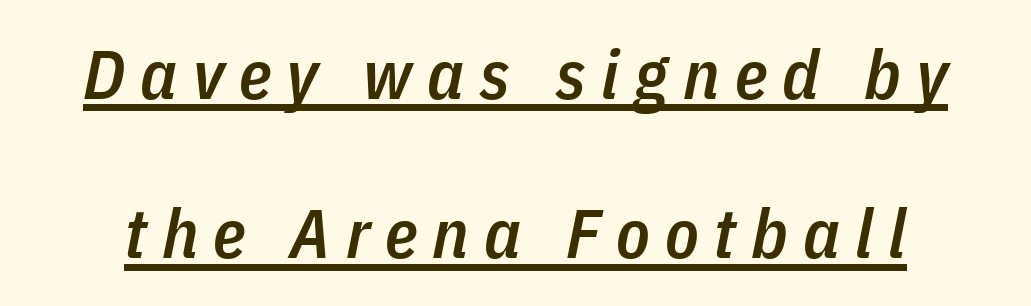
Q: Is the text bold? A: Semi-bold.
Q: Is the text italic (slanted)? A: Yes, it leans right by about 11 degrees.
Q: Is the text underlined? A: Yes.
Q: Is the spacing between letters normal or unusually wide? A: Unusually wide.
Q: Is the spacing between lines tight, normal or loose? A: Loose.
Q: Width (condensed, normal, or wide)? A: Condensed.
Q: Stroke contrast? A: Low.
Q: x-height? A: Medium.
Q: Monospaced? A: No.
